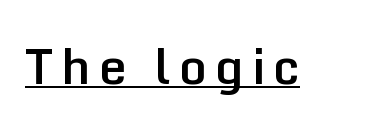
Q: Is the text bold? A: Semi-bold.
Q: Is the text italic (slanted)? A: No, it is upright.
Q: Is the typeface a serif or a sans-serif typeface? A: Sans-serif.
Q: Is the text underlined? A: Yes.
Q: Width (condensed, normal, or wide)? A: Normal.
Q: Stroke contrast? A: Low.
Q: x-height? A: Medium.
Q: Monospaced? A: No.
